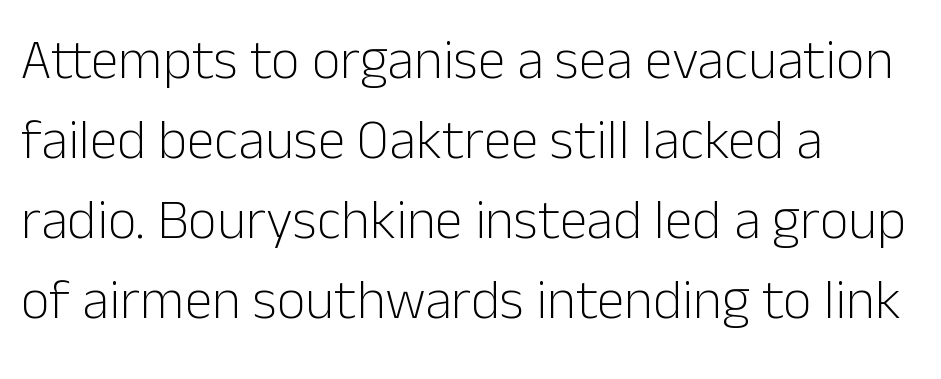
The image shows 56 px light sans-serif type, upright; set left-aligned, normal line spacing (1.43x), normal letter spacing, not underlined; low stroke contrast and a medium x-height.
